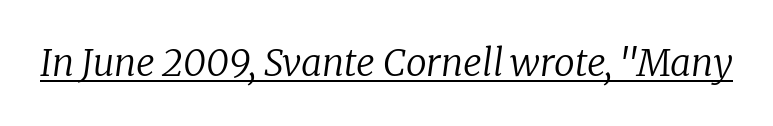
Q: Is the text bold? A: No.
Q: Is the text italic (slanted)? A: Yes, it leans right by about 8 degrees.
Q: Is the typeface a serif or a sans-serif typeface? A: Serif.
Q: Is the text underlined? A: Yes.
Q: Is the spacing between letters normal or unusually wide? A: Normal.
Q: Width (condensed, normal, or wide)? A: Normal.
Q: Stroke contrast? A: Low.
Q: x-height? A: Medium.
Q: Monospaced? A: No.
